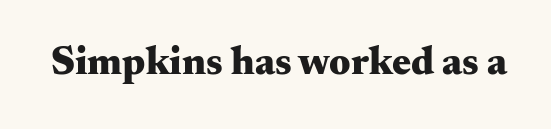
The image shows 40 px heavy, wide serif type, upright; set normal letter spacing, not underlined; medium stroke contrast and a small x-height.
